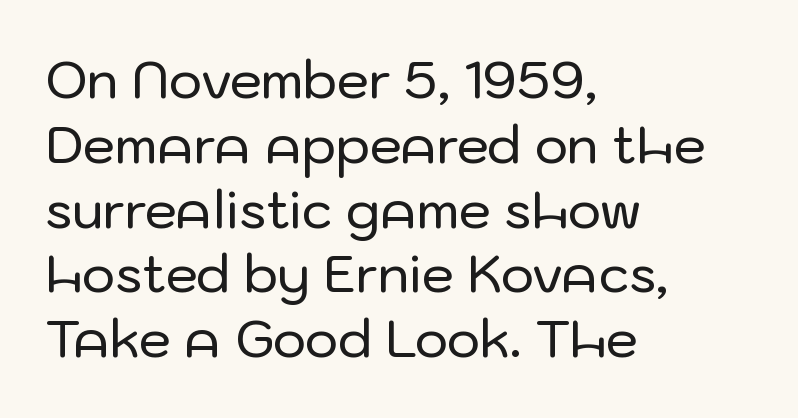
The image shows 51 px sans-serif type, upright; set left-aligned, normal line spacing (1.27x), normal letter spacing, not underlined; low stroke contrast and a medium x-height.
